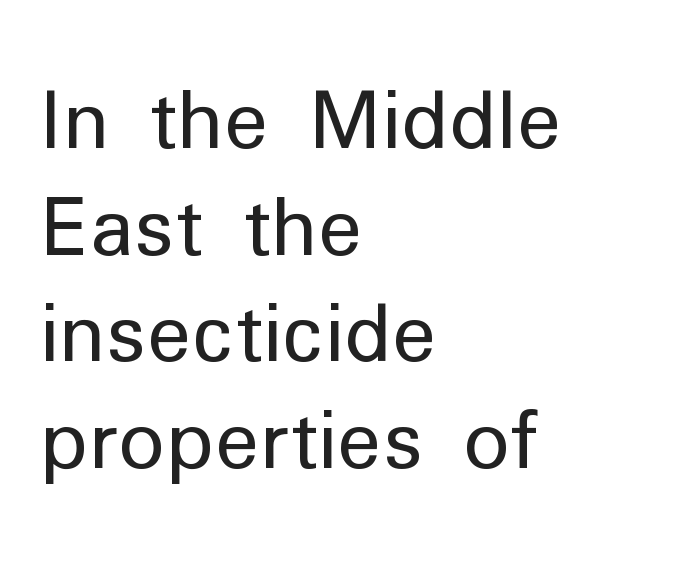
{"serif": "no", "italic": "no", "bold": "no", "weight": "regular", "width": "normal", "stroke_contrast": "low", "x_height": "medium", "monospaced": "no", "underline": "no", "align": "left", "line_spacing": "normal", "line_spacing_ratio": 1.35, "letter_spacing": "normal", "letter_spacing_em": 0.0, "glyph_px": 79}
